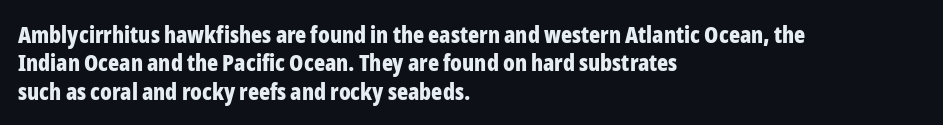
{"italic": "no", "bold": "yes", "underline": "no", "align": "left", "line_spacing_ratio": 1.23, "letter_spacing": "normal", "letter_spacing_em": 0.0, "glyph_px": 23}
